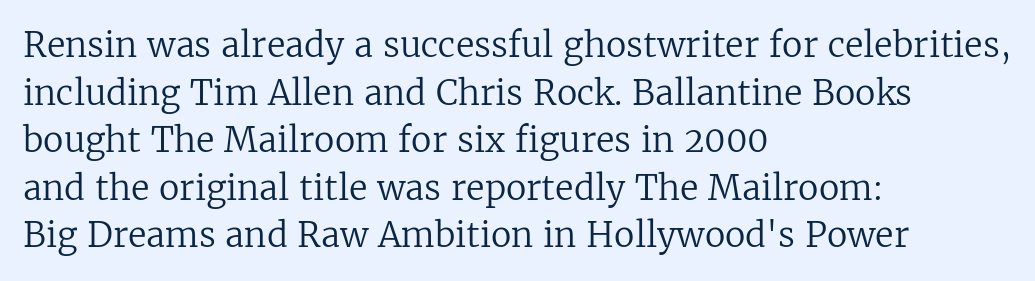
{"serif": "yes", "italic": "no", "bold": "no", "weight": "regular", "width": "normal", "stroke_contrast": "low", "x_height": "medium", "monospaced": "no", "underline": "no", "align": "left", "line_spacing": "normal", "line_spacing_ratio": 1.4, "letter_spacing": "normal", "letter_spacing_em": 0.0, "glyph_px": 34}
